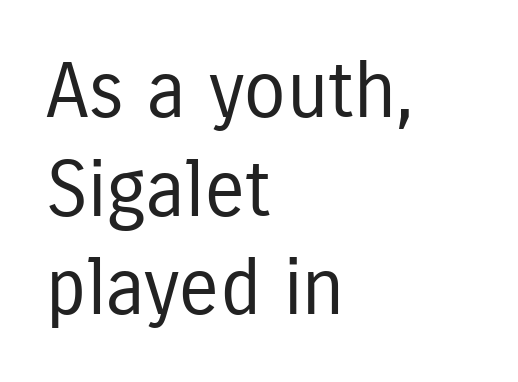
The image shows 77 px regular-weight, condensed sans-serif type, upright; set left-aligned, normal line spacing (1.28x), normal letter spacing, not underlined; low stroke contrast and a medium x-height.
